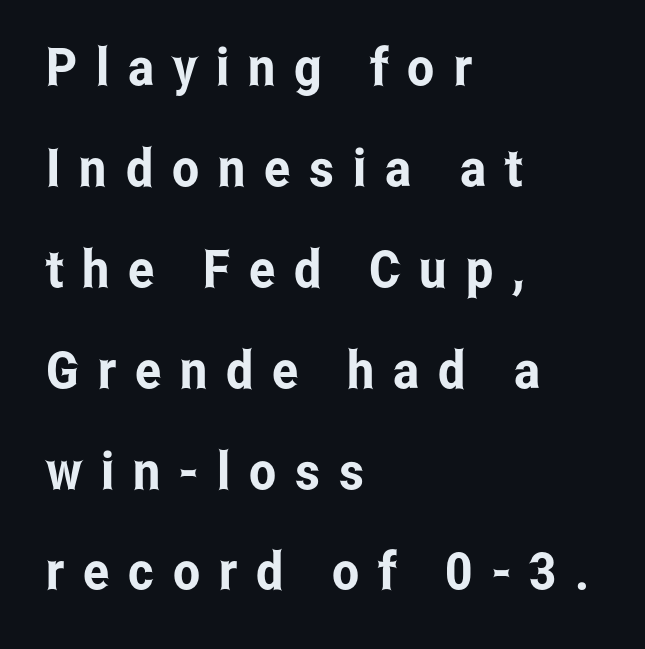
Q: Is the text italic (slanted)? A: No, it is upright.
Q: Is the typeface a serif or a sans-serif typeface? A: Sans-serif.
Q: Is the text underlined? A: No.
Q: How is the paragraph aligned? A: Left-aligned.
Q: Is the spacing between letters normal or unusually wide? A: Unusually wide.
Q: Is the spacing between lines tight, normal or loose? A: Loose.
Q: Width (condensed, normal, or wide)? A: Condensed.
Q: Stroke contrast? A: Low.
Q: x-height? A: Medium.
Q: Monospaced? A: No.
